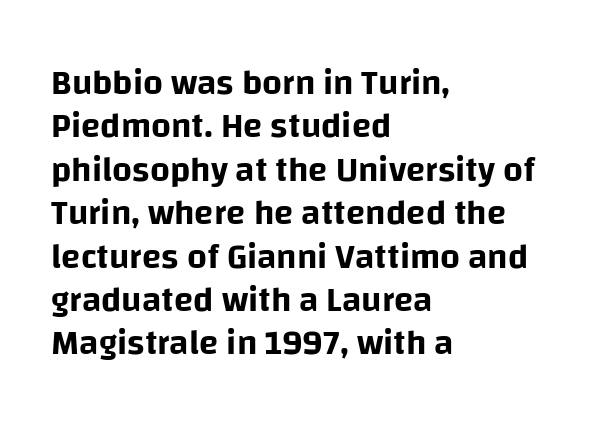
Proportional: the letters do not fall into vertical columns. The letters stand straight up with perfectly vertical stems. Regarding serifs, this sample does without them. All the whitespace from short lines collects on the right.
